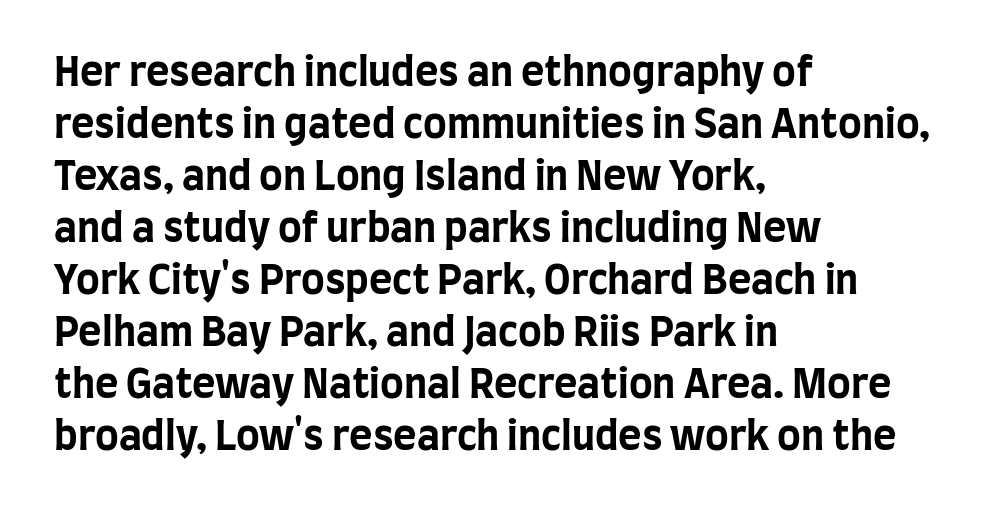
Q: Is the text bold? A: Yes.
Q: Is the text italic (slanted)? A: No, it is upright.
Q: Is the typeface a serif or a sans-serif typeface? A: Sans-serif.
Q: Is the text underlined? A: No.
Q: How is the paragraph aligned? A: Left-aligned.
Q: Is the spacing between letters normal or unusually wide? A: Normal.
Q: Is the spacing between lines tight, normal or loose? A: Normal.
Q: Width (condensed, normal, or wide)? A: Condensed.
Q: Stroke contrast? A: Low.
Q: x-height? A: Large.
Q: Monospaced? A: No.
